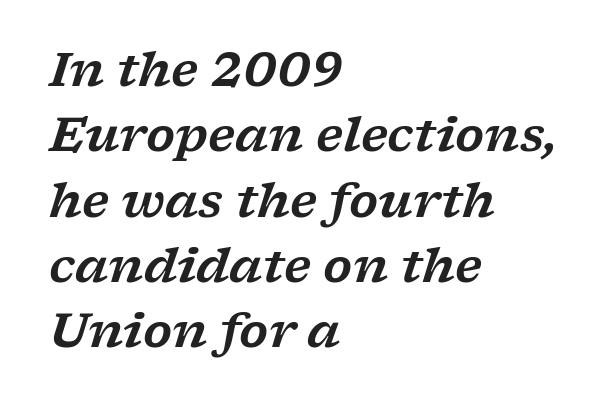
Q: Is the text italic (slanted)? A: Yes, it leans right by about 17 degrees.
Q: Is the typeface a serif or a sans-serif typeface? A: Serif.
Q: Is the text underlined? A: No.
Q: How is the paragraph aligned? A: Left-aligned.
Q: Is the spacing between letters normal or unusually wide? A: Normal.
Q: Is the spacing between lines tight, normal or loose? A: Normal.
Q: Width (condensed, normal, or wide)? A: Wide.
Q: Stroke contrast? A: Low.
Q: x-height? A: Medium.
Q: Monospaced? A: No.
